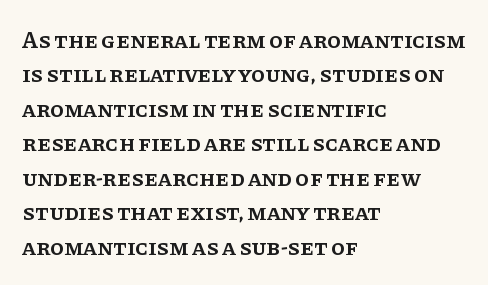
Q: Is the text bold? A: Semi-bold.
Q: Is the text italic (slanted)? A: No, it is upright.
Q: Is the text underlined? A: No.
Q: How is the paragraph aligned? A: Left-aligned.
Q: Is the spacing between letters normal or unusually wide? A: Normal.
Q: Is the spacing between lines tight, normal or loose? A: Normal.
